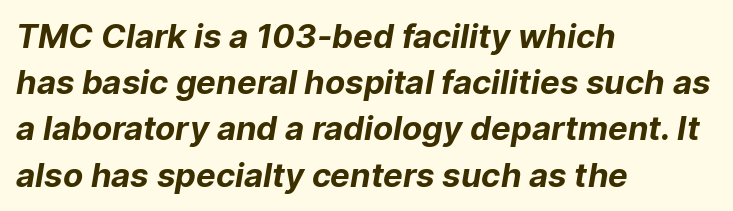
Q: Is the text bold? A: Yes.
Q: Is the typeface a serif or a sans-serif typeface? A: Sans-serif.
Q: Is the text underlined? A: No.
Q: How is the paragraph aligned? A: Left-aligned.
Q: Is the spacing between letters normal or unusually wide? A: Normal.
Q: Is the spacing between lines tight, normal or loose? A: Normal.
Q: Width (condensed, normal, or wide)? A: Normal.
Q: Stroke contrast? A: Low.
Q: x-height? A: Medium.
Q: Monospaced? A: No.
